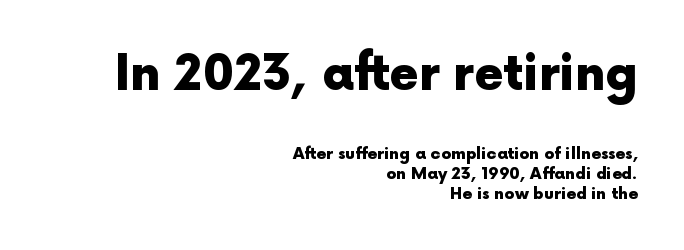
The passage shown is not underscored anywhere. Look at the bottom of the vertical strokes: they stop flat, with no serifs. Spacing between characters is what you'd get straight out of the box. All the whitespace from short lines collects on the left. Is there any slant? The stems are plumb.
